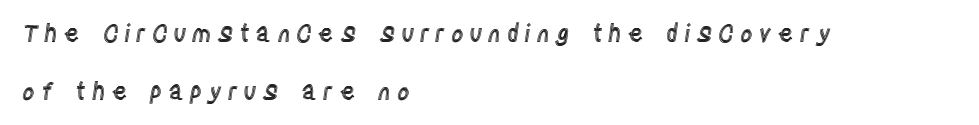
The image shows 24 px text type; set left-aligned, loose line spacing (2.41x), unusually wide letter spacing (+0.24 em), not underlined.
